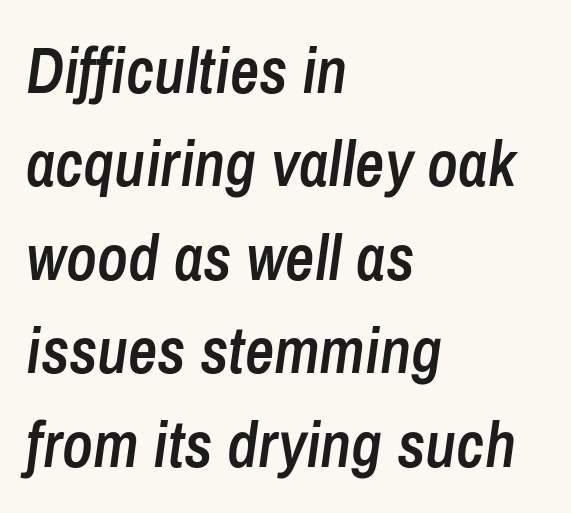
The whole block is typeset with a tilt. The foot of each line stays bare and open. Looks like regular typesetting: each glyph gets only the width it needs. This rendering uses left alignment, leaving the right contour irregular.
